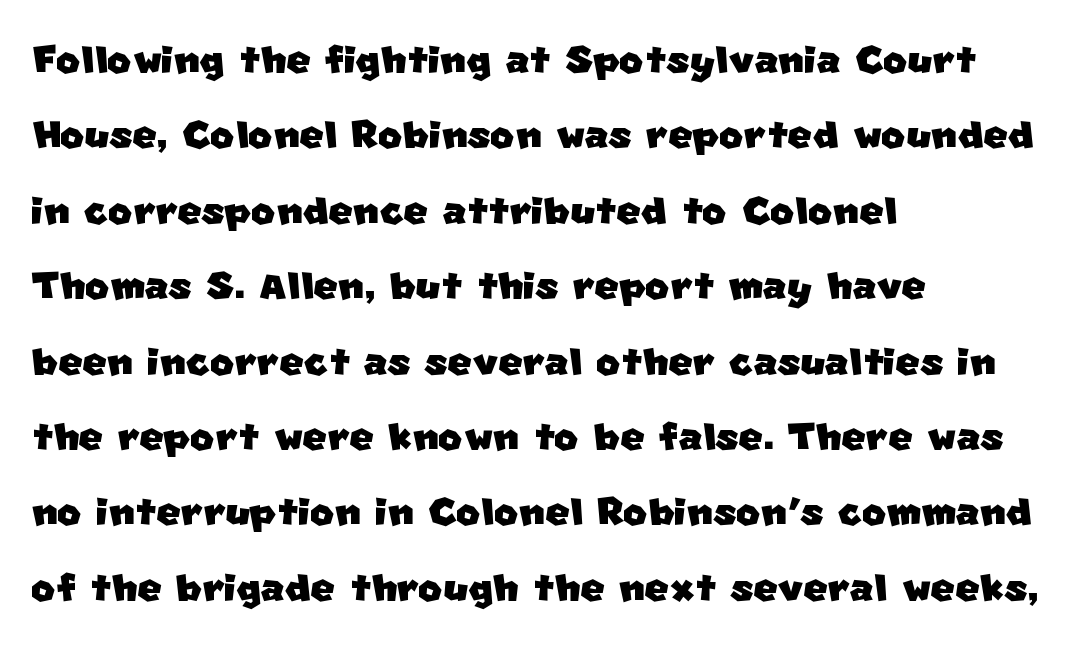
The image shows 52 px sans-serif type; set left-aligned, normal line spacing (1.45x), normal letter spacing, not underlined; low stroke contrast and a large x-height.
